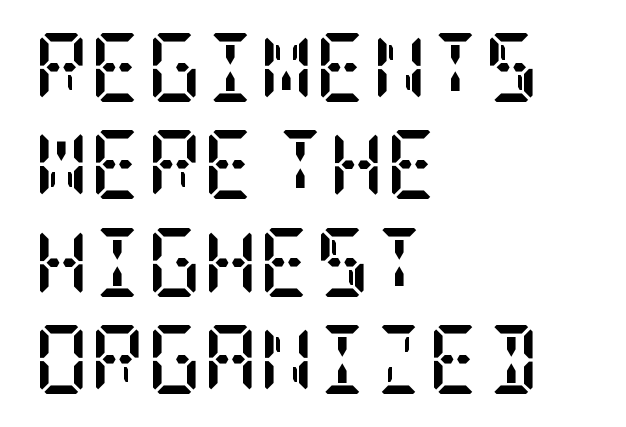
Q: Is the text bold? A: Yes.
Q: Is the text italic (slanted)? A: No, it is upright.
Q: Is the typeface a serif or a sans-serif typeface? A: Serif.
Q: Is the text underlined? A: No.
Q: How is the paragraph aligned? A: Left-aligned.
Q: Is the spacing between letters normal or unusually wide? A: Normal.
Q: Is the spacing between lines tight, normal or loose? A: Normal.
Q: Width (condensed, normal, or wide)? A: Condensed.
Q: Stroke contrast? A: Low.
Q: x-height? A: Large.
